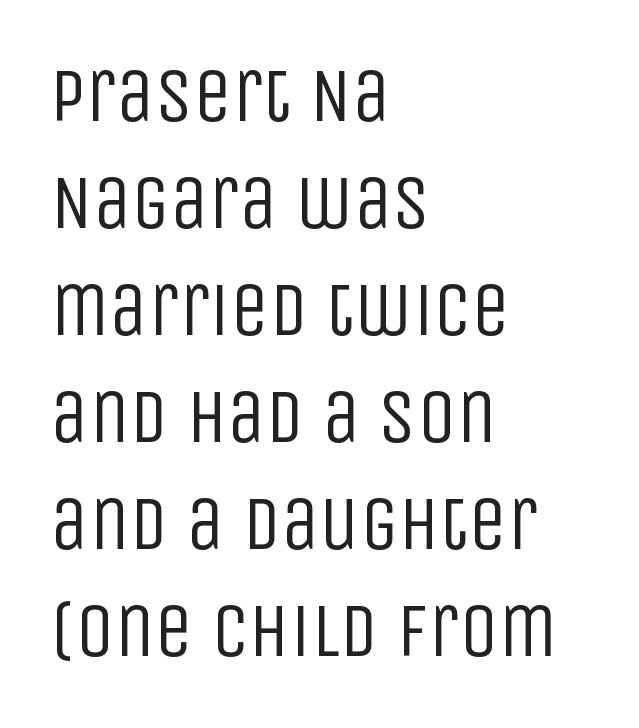
{"serif": "no", "italic": "no", "bold": "no", "weight": "regular", "width": "condensed", "stroke_contrast": "low", "x_height": "large", "monospaced": "no", "underline": "no", "align": "left", "line_spacing": "normal", "line_spacing_ratio": 1.39, "letter_spacing": "normal", "letter_spacing_em": 0.0, "glyph_px": 77}
